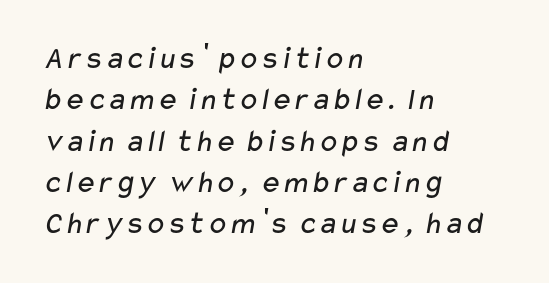
The image shows 32 px regular-weight, wide sans-serif type; set left-aligned, normal line spacing (1.29x), normal letter spacing, not underlined; low stroke contrast and a medium x-height.
